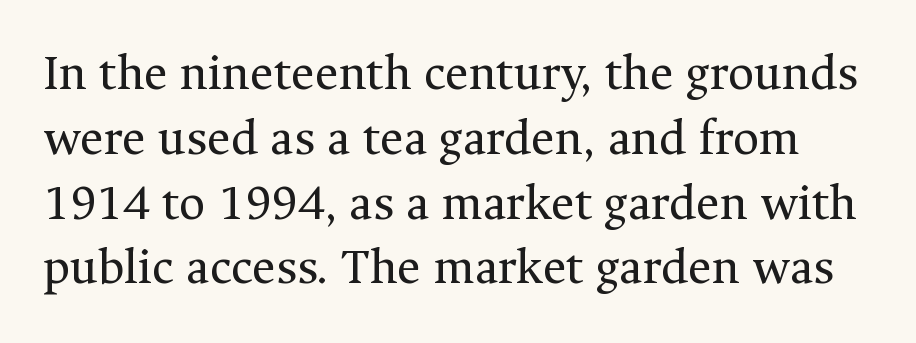
The image shows 51 px regular-weight serif type, upright; set normal line spacing (1.27x), normal letter spacing, not underlined; medium stroke contrast and a medium x-height.
